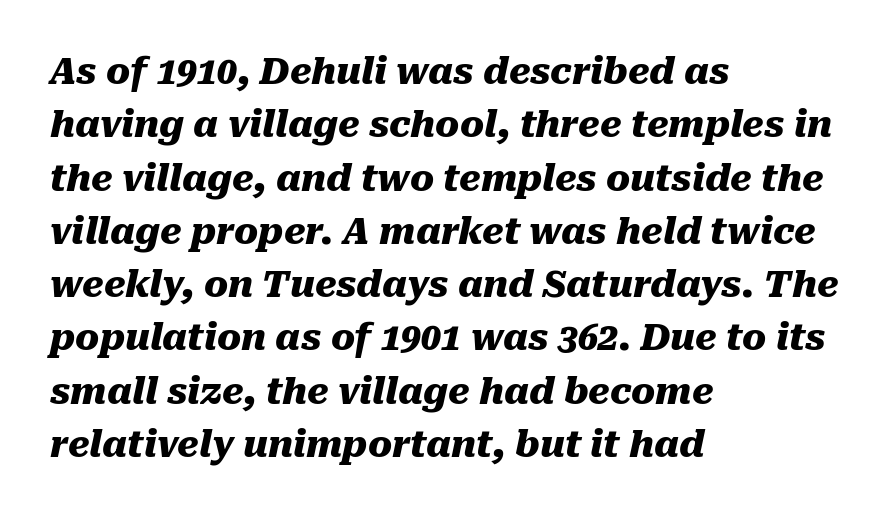
Q: Is the text bold? A: Yes.
Q: Is the text italic (slanted)? A: Yes, it leans right by about 10 degrees.
Q: Is the text underlined? A: No.
Q: How is the paragraph aligned? A: Left-aligned.
Q: Is the spacing between letters normal or unusually wide? A: Normal.
Q: Is the spacing between lines tight, normal or loose? A: Normal.
Q: Width (condensed, normal, or wide)? A: Normal.
Q: Stroke contrast? A: Medium.
Q: x-height? A: Medium.
Q: Monospaced? A: No.
